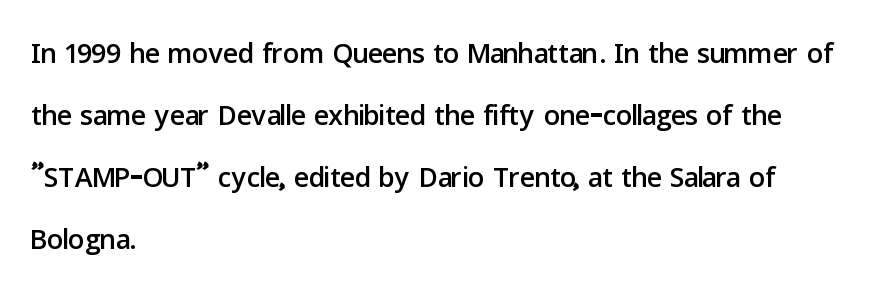
{"serif": "no", "italic": "no", "width": "normal", "stroke_contrast": "low", "x_height": "medium", "monospaced": "no", "underline": "no", "align": "left", "line_spacing": "normal", "line_spacing_ratio": 1.55, "letter_spacing": "normal", "letter_spacing_em": 0.0, "glyph_px": 40}
